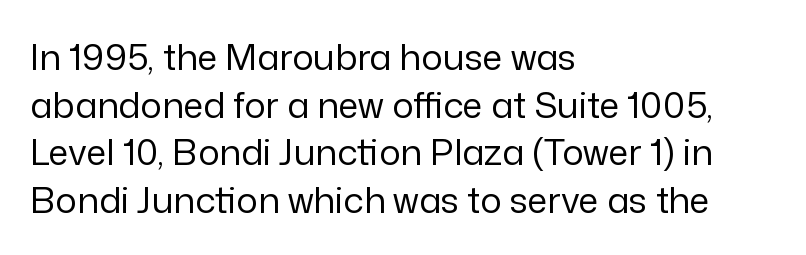
{"serif": "no", "italic": "no", "bold": "no", "weight": "regular", "width": "normal", "stroke_contrast": "low", "x_height": "medium", "monospaced": "no", "underline": "no", "align": "left", "line_spacing": "normal", "line_spacing_ratio": 1.32, "letter_spacing": "normal", "letter_spacing_em": 0.0, "glyph_px": 36}
